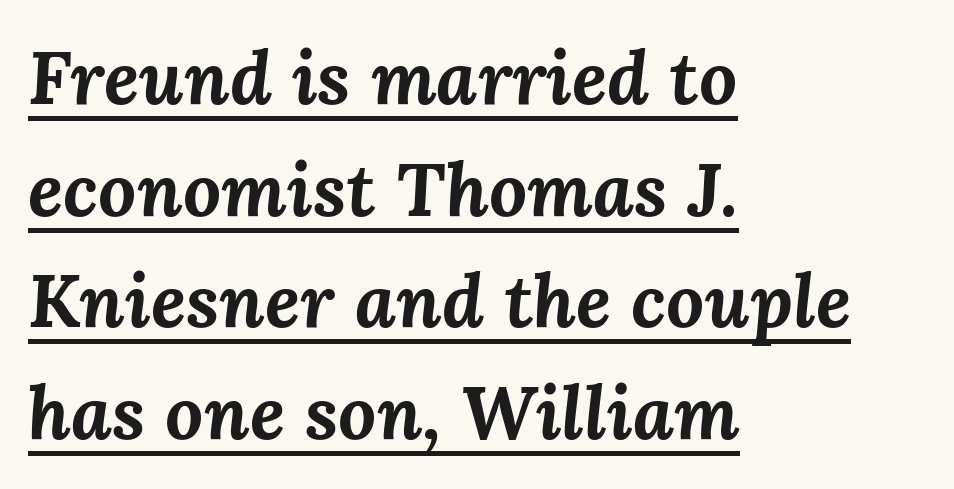
The image shows 75 px bold type, italic (leaning right); set left-aligned, normal line spacing (1.49x), normal letter spacing, underlined; medium stroke contrast and a medium x-height.
